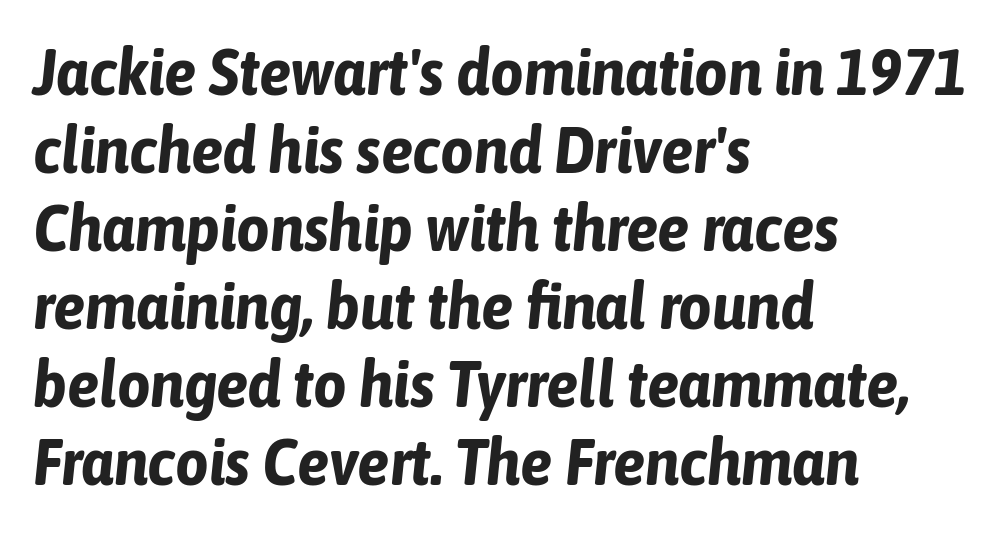
{"italic": "yes", "lean": "right", "slant_degrees": 6, "bold": "yes", "weight": "bold", "width": "condensed", "stroke_contrast": "low", "x_height": "medium", "monospaced": "no", "underline": "no", "align": "left", "line_spacing_ratio": 1.2, "letter_spacing": "normal", "letter_spacing_em": 0.0, "glyph_px": 65}
